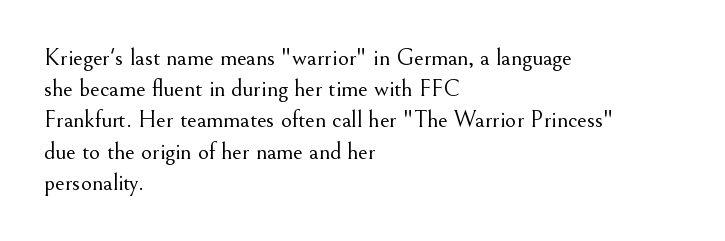
The ragged edge is on the right, which tells us the setting is flush left. The passage shown is not underscored anywhere. These lines were composed using upright roman letters. This sample uses plain, unmodified letter spacing. Reading down the column, the eye jumps a familiar distance to each next line.
